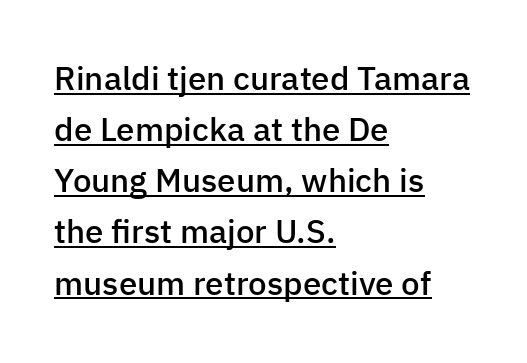
The image shows 33 px semibold sans-serif type, upright; set left-aligned, normal line spacing (1.55x), normal letter spacing, underlined; low stroke contrast and a medium x-height.
